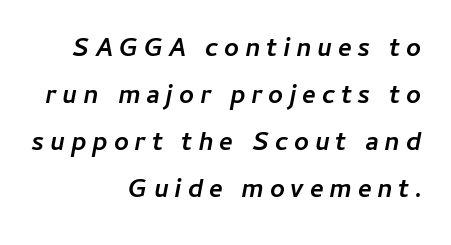
Looking at the ascenders, they clearly lean. Type without underlining. The passage is arranged like a letterhead date or caption credit — flush right. Summary of weight: heavy, a full bold. This sample uses expanded letter spacing, leaving extra air between glyphs.
